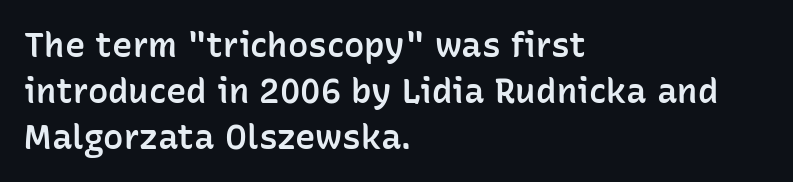
{"serif": "no", "italic": "no", "bold": "semi", "weight": "semibold", "width": "normal", "stroke_contrast": "low", "x_height": "medium", "monospaced": "no", "underline": "no", "align": "left", "line_spacing": "normal", "line_spacing_ratio": 1.35, "letter_spacing": "normal", "letter_spacing_em": 0.0, "glyph_px": 34}
